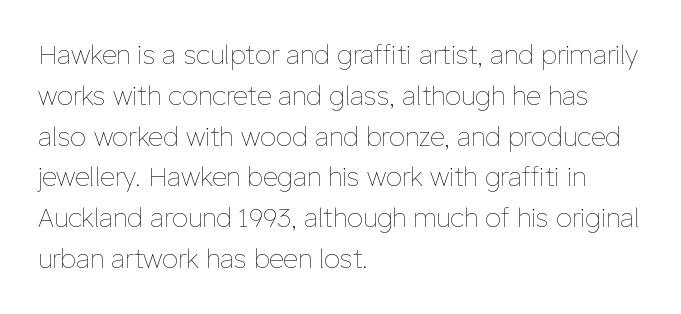
Q: Is the text bold? A: No.
Q: Is the text italic (slanted)? A: No, it is upright.
Q: Is the text underlined? A: No.
Q: How is the paragraph aligned? A: Left-aligned.
Q: Is the spacing between letters normal or unusually wide? A: Normal.
Q: Is the spacing between lines tight, normal or loose? A: Normal.
